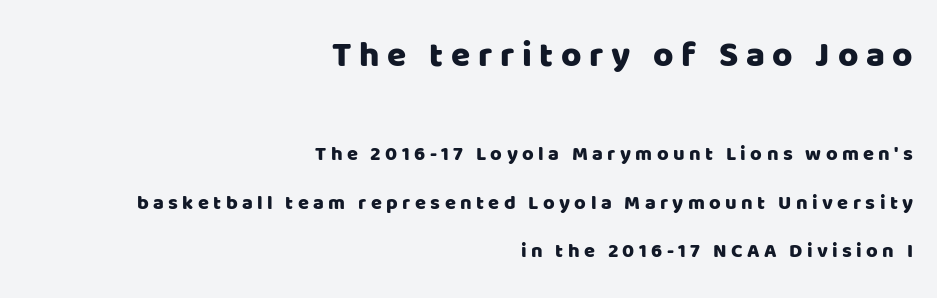
The image shows 35 px sans-serif type, upright; set right-aligned, loose line spacing (2.41x), unusually wide letter spacing (+0.22 em), not underlined; the first (top) block is 1.75x larger; low stroke contrast and a large x-height.
